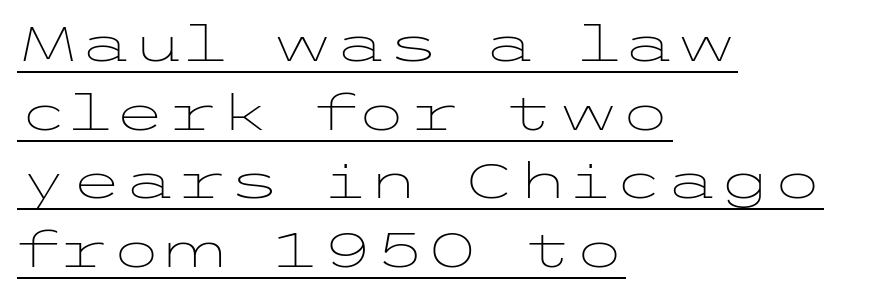
Notice how descenders clear the ascenders below comfortably — that's standard leading. The passage shown is typeset with a sans-serif family. Ink coverage per letter is moderate at most. Nope, not italic — everything's standing straight. The paragraph shown leans on its left margin. This sample carries an underscore along the baseline area.
